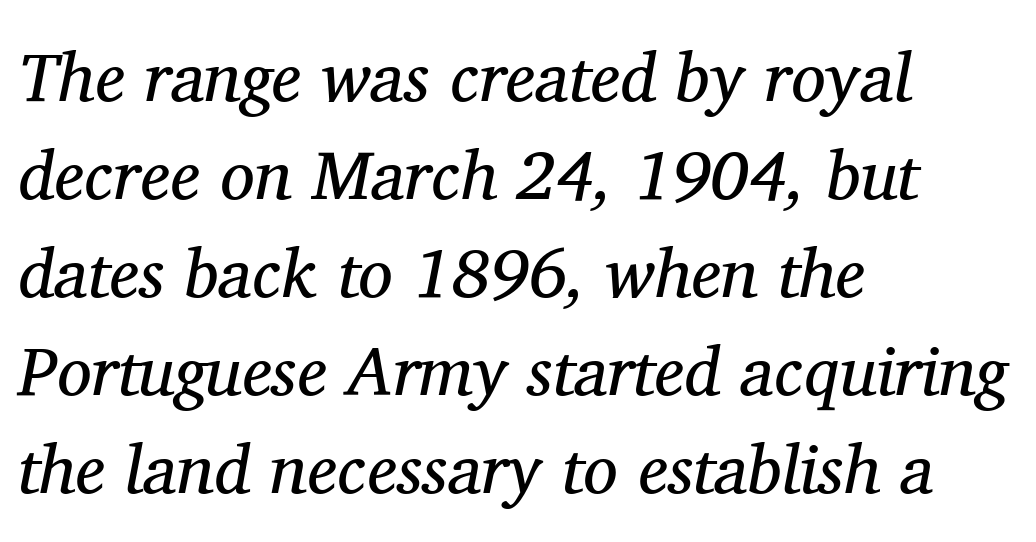
The image shows 69 px regular-weight serif type, italic (leaning right); set left-aligned, normal line spacing (1.42x), normal letter spacing, not underlined; medium stroke contrast and a medium x-height.
